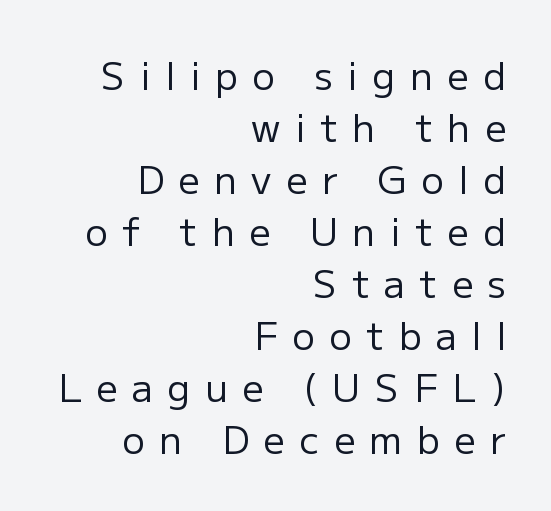
Q: Is the text bold? A: No.
Q: Is the text italic (slanted)? A: No, it is upright.
Q: Is the typeface a serif or a sans-serif typeface? A: Sans-serif.
Q: Is the text underlined? A: No.
Q: How is the paragraph aligned? A: Right-aligned.
Q: Is the spacing between letters normal or unusually wide? A: Unusually wide.
Q: Is the spacing between lines tight, normal or loose? A: Normal.
Q: Width (condensed, normal, or wide)? A: Normal.
Q: Stroke contrast? A: Low.
Q: x-height? A: Medium.
Q: Monospaced? A: No.
